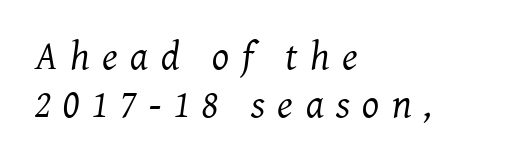
{"serif": "yes", "italic": "yes", "lean": "right", "slant_degrees": 7, "bold": "no", "weight": "regular", "width": "normal", "stroke_contrast": "medium", "x_height": "medium", "monospaced": "no", "underline": "no", "align": "left", "line_spacing_ratio": 1.21, "letter_spacing": "wide", "letter_spacing_em": 0.31, "glyph_px": 40}
